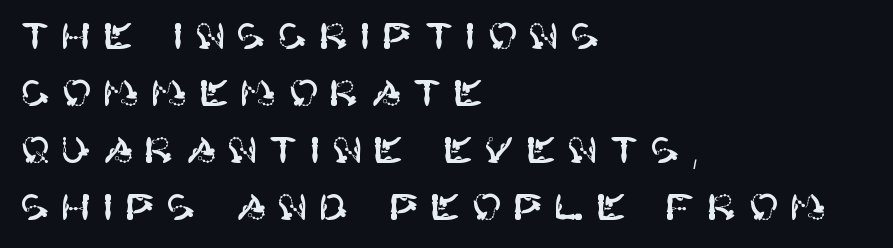
Q: Is the text italic (slanted)? A: No, it is upright.
Q: Is the typeface a serif or a sans-serif typeface? A: Sans-serif.
Q: Is the text underlined? A: No.
Q: How is the paragraph aligned? A: Left-aligned.
Q: Is the spacing between letters normal or unusually wide? A: Unusually wide.
Q: Is the spacing between lines tight, normal or loose? A: Normal.
Q: Width (condensed, normal, or wide)? A: Normal.
Q: Stroke contrast? A: High.
Q: x-height? A: Large.
